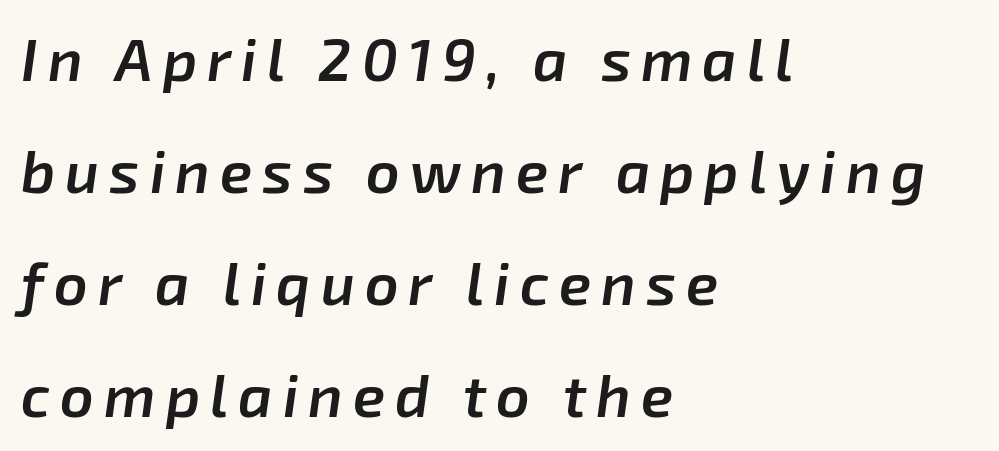
The image shows 59 px semibold type, italic (leaning right); set left-aligned, loose line spacing (1.9x), not underlined; low stroke contrast and a medium x-height.
